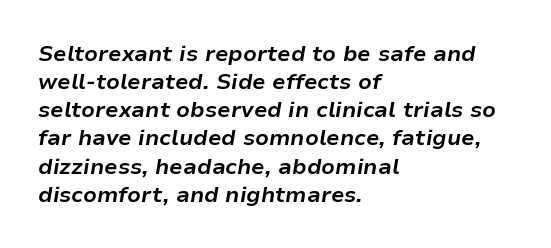
Q: Is the text bold? A: Yes.
Q: Is the text italic (slanted)? A: Yes, it leans right by about 9 degrees.
Q: Is the text underlined? A: No.
Q: How is the paragraph aligned? A: Left-aligned.
Q: Is the spacing between letters normal or unusually wide? A: Normal.
Q: Is the spacing between lines tight, normal or loose? A: Normal.
